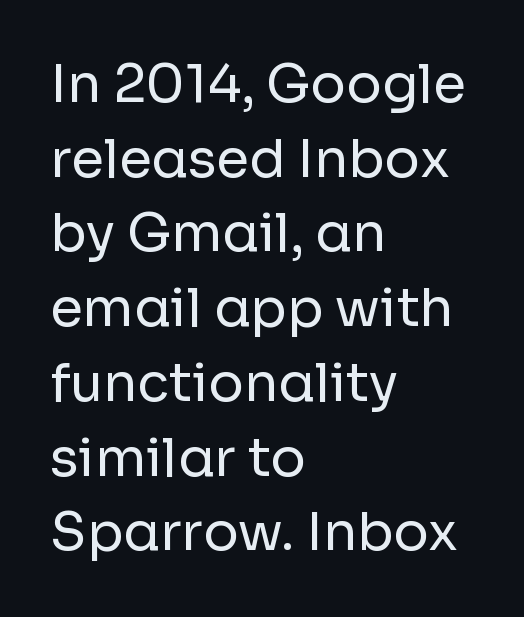
Q: Is the text bold? A: No.
Q: Is the text italic (slanted)? A: No, it is upright.
Q: Is the typeface a serif or a sans-serif typeface? A: Sans-serif.
Q: Is the text underlined? A: No.
Q: How is the paragraph aligned? A: Left-aligned.
Q: Is the spacing between letters normal or unusually wide? A: Normal.
Q: Is the spacing between lines tight, normal or loose? A: Normal.
Q: Width (condensed, normal, or wide)? A: Normal.
Q: Stroke contrast? A: Low.
Q: x-height? A: Medium.
Q: Monospaced? A: No.
